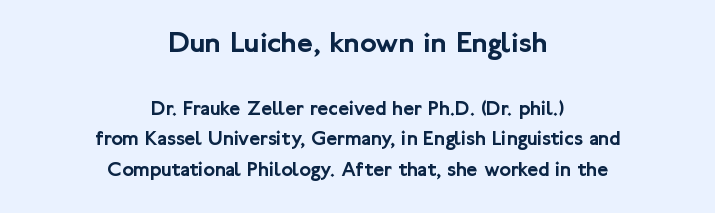
The tracking reads as untouched default to a designer's eye. Regarding leading, the lines here are spaced in the standard way. The earlier block is typeset at a bigger size than the later block. Type style note: lacks serifs. Vertical strokes here are truly vertical.
